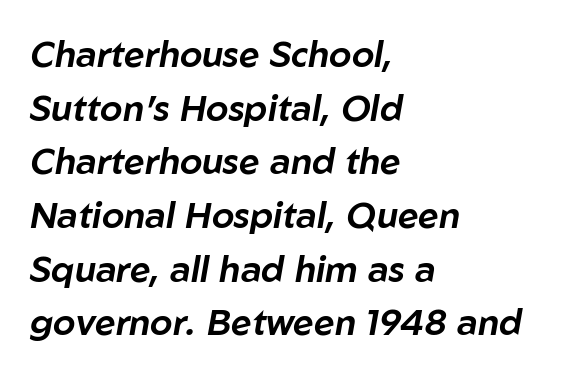
The image shows 36 px text type, italic (leaning right); set left-aligned, normal line spacing (1.49x), normal letter spacing, not underlined; low stroke contrast and a medium x-height.
